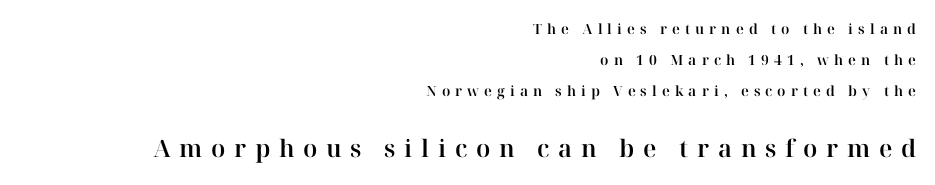
Q: Is the text italic (slanted)? A: No, it is upright.
Q: Is the text underlined? A: No.
Q: How is the paragraph aligned? A: Right-aligned.
Q: Is the spacing between letters normal or unusually wide? A: Unusually wide.
Q: Is the spacing between lines tight, normal or loose? A: Loose.
Q: Which block of text is set in a larger size, the first (top) or the second (bottom)? A: The second (bottom) one.
